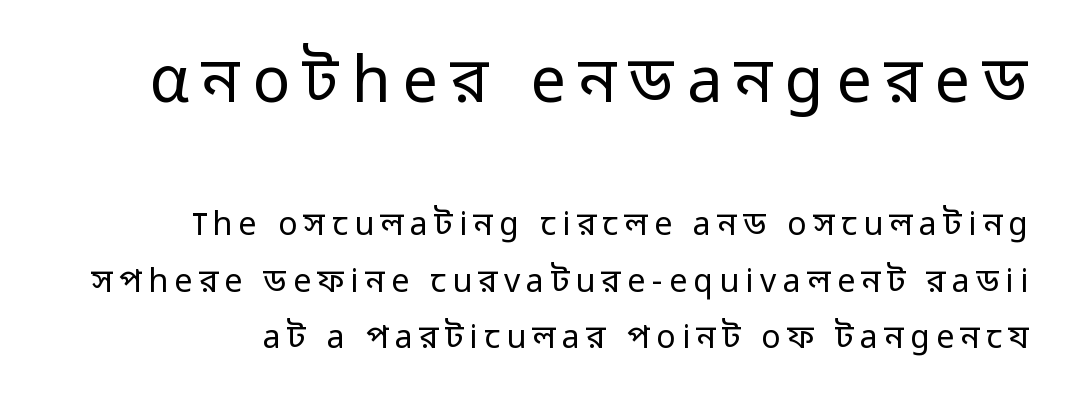
The image shows 63 px regular-weight sans-serif type, upright; set line spacing 1.76x, unusually wide letter spacing (+0.2 em), not underlined; the first (top) block is 1.97x larger; low stroke contrast and a medium x-height.
